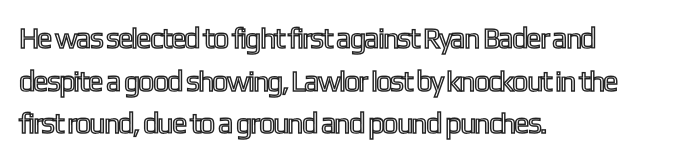
The image shows 29 px condensed type, upright; set left-aligned, normal line spacing (1.47x), normal letter spacing, not underlined; a medium x-height.
